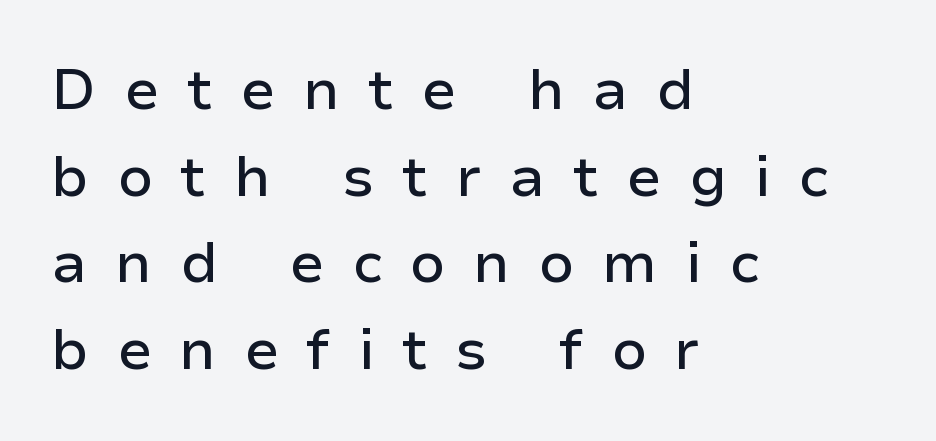
{"serif": "no", "italic": "no", "width": "normal", "stroke_contrast": "low", "x_height": "medium", "monospaced": "no", "underline": "no", "align": "left", "line_spacing": "normal", "line_spacing_ratio": 1.52, "letter_spacing": "wide", "letter_spacing_em": 0.48, "glyph_px": 57}
